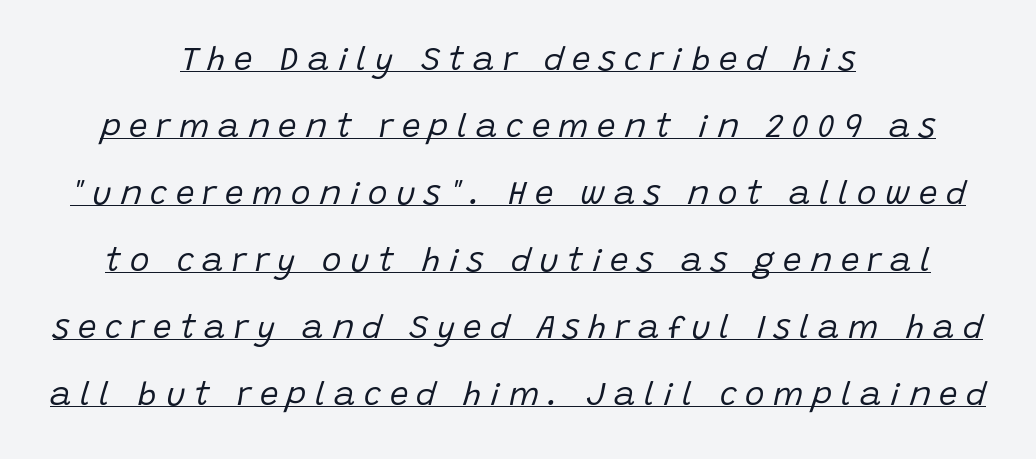
The image shows 33 px regular-weight type, italic (leaning right); set centered, loose line spacing (2.03x), unusually wide letter spacing (+0.26 em), underlined; low stroke contrast and a large x-height.
